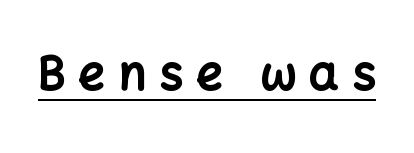
The image shows 47 px bold sans-serif type, upright; set unusually wide letter spacing (+0.28 em), underlined; low stroke contrast and a medium x-height.
